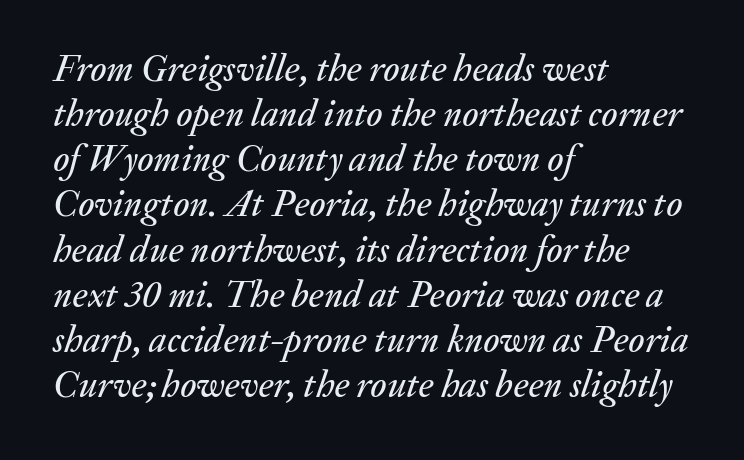
Q: Is the text italic (slanted)? A: Yes, it leans right by about 20 degrees.
Q: Is the text underlined? A: No.
Q: How is the paragraph aligned? A: Left-aligned.
Q: Is the spacing between letters normal or unusually wide? A: Normal.
Q: Width (condensed, normal, or wide)? A: Normal.
Q: Stroke contrast? A: Medium.
Q: x-height? A: Medium.
Q: Monospaced? A: No.
